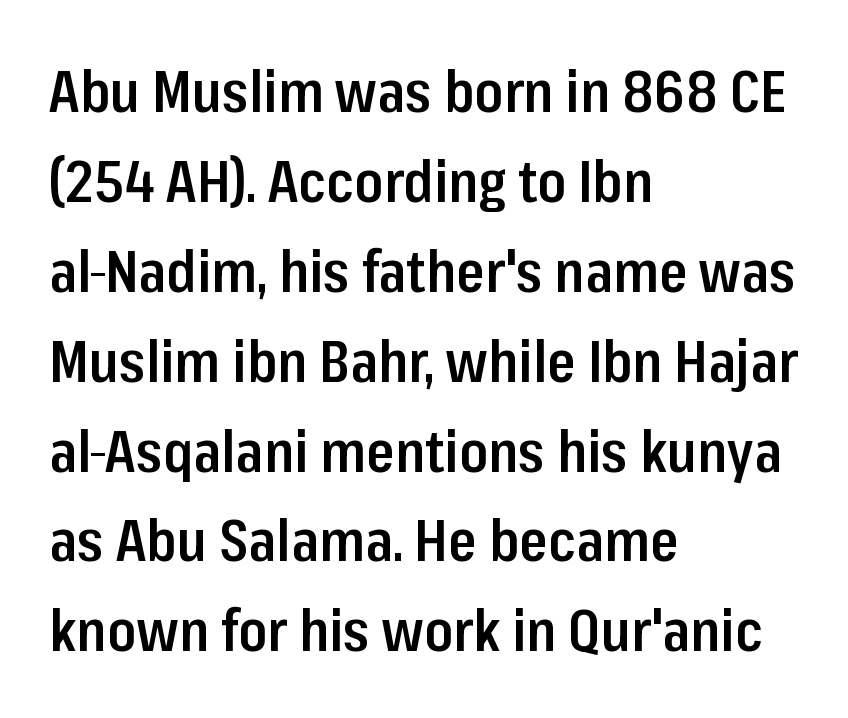
Q: Is the text bold? A: Semi-bold.
Q: Is the text italic (slanted)? A: No, it is upright.
Q: Is the typeface a serif or a sans-serif typeface? A: Sans-serif.
Q: Is the text underlined? A: No.
Q: How is the paragraph aligned? A: Left-aligned.
Q: Is the spacing between letters normal or unusually wide? A: Normal.
Q: Is the spacing between lines tight, normal or loose? A: Normal.
Q: Width (condensed, normal, or wide)? A: Condensed.
Q: Stroke contrast? A: Low.
Q: x-height? A: Medium.
Q: Monospaced? A: No.
